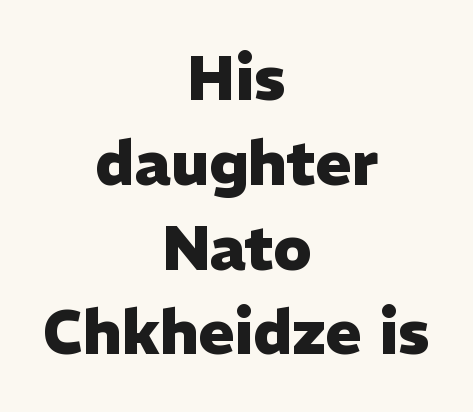
{"serif": "no", "italic": "no", "bold": "yes", "weight": "heavy", "width": "normal", "stroke_contrast": "low", "x_height": "medium", "monospaced": "no", "underline": "no", "align": "center", "line_spacing": "normal", "line_spacing_ratio": 1.39, "letter_spacing": "normal", "letter_spacing_em": 0.0, "glyph_px": 61}
